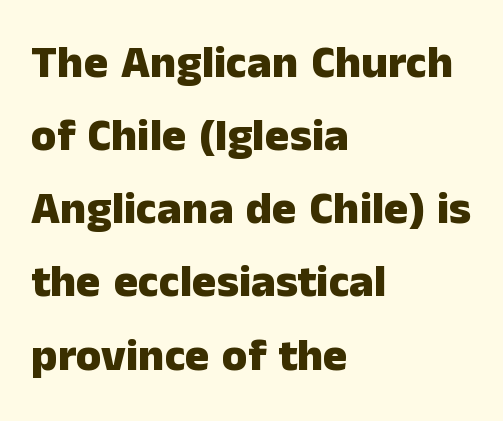
Q: Is the text bold? A: Yes.
Q: Is the text italic (slanted)? A: No, it is upright.
Q: Is the typeface a serif or a sans-serif typeface? A: Sans-serif.
Q: Is the text underlined? A: No.
Q: How is the paragraph aligned? A: Left-aligned.
Q: Is the spacing between letters normal or unusually wide? A: Normal.
Q: Is the spacing between lines tight, normal or loose? A: Normal.
Q: Width (condensed, normal, or wide)? A: Normal.
Q: Stroke contrast? A: Low.
Q: x-height? A: Medium.
Q: Monospaced? A: No.
